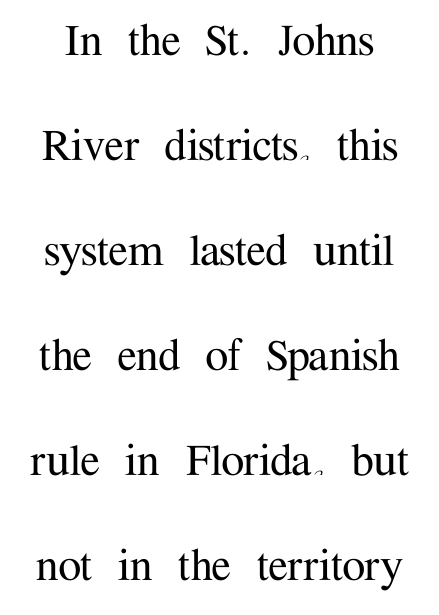
The image shows 52 px serif type, upright; set loose line spacing (2.02x), normal letter spacing, not underlined; medium stroke contrast and a medium x-height.
